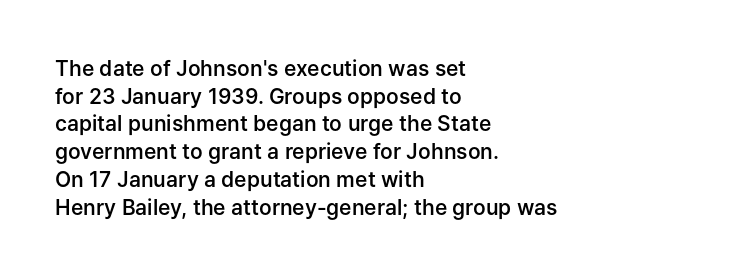
The image shows 21 px text type, upright; set left-aligned, normal line spacing (1.32x), normal letter spacing, not underlined.
